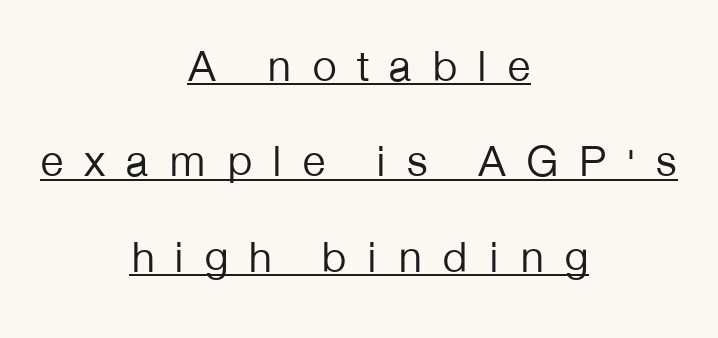
The letters advance in unequal steps, a hallmark of proportional type. Line starts and ends both wander, symmetrically. Italic: no, the glyphs are upright roman. This is sans-serif lettering, the kind often seen on screens and signage. In terms of leading, this rendering errs on the spacious side.
